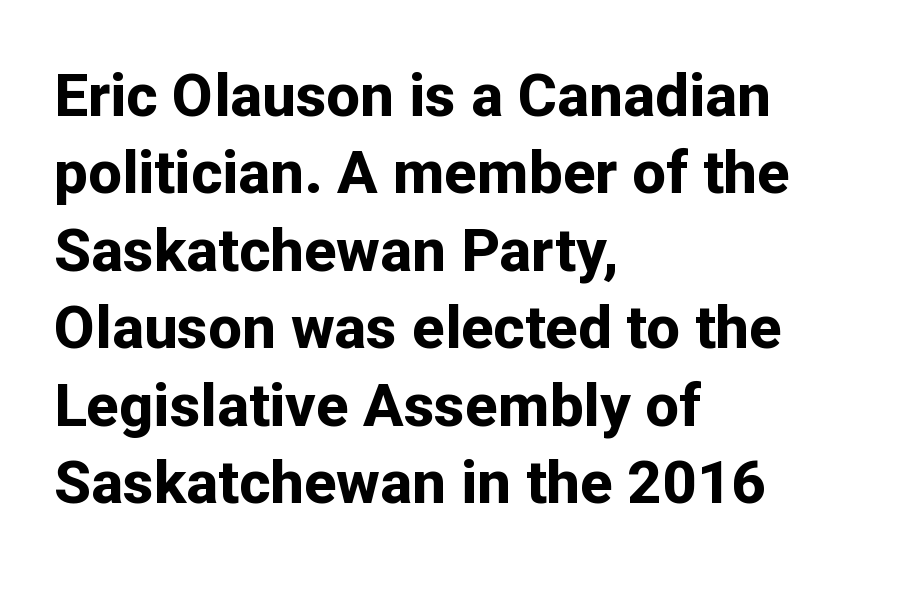
The image shows 60 px bold sans-serif type, upright; set left-aligned, normal line spacing (1.29x), normal letter spacing, not underlined; low stroke contrast and a medium x-height.
